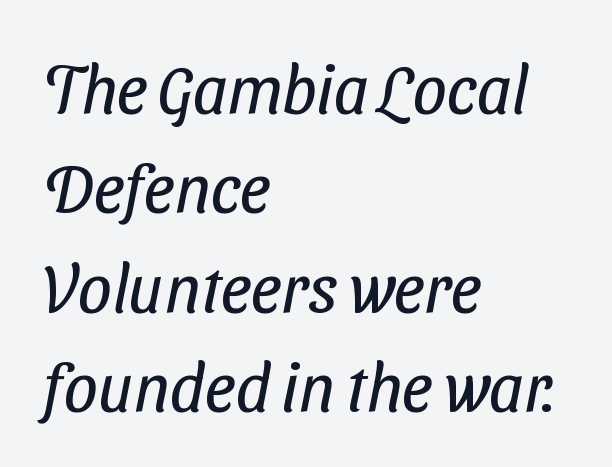
The setting favours the left margin, as ordinary paragraphs usually do. The baseline area is clear. These lines are rendered in a variable-pitch font. The rendering keeps characters at their native spacing.
